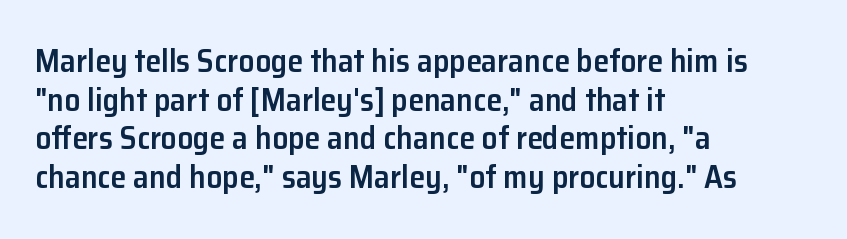
Q: Is the text bold? A: Semi-bold.
Q: Is the text italic (slanted)? A: No, it is upright.
Q: Is the typeface a serif or a sans-serif typeface? A: Sans-serif.
Q: Is the text underlined? A: No.
Q: How is the paragraph aligned? A: Left-aligned.
Q: Is the spacing between letters normal or unusually wide? A: Normal.
Q: Width (condensed, normal, or wide)? A: Normal.
Q: Stroke contrast? A: Low.
Q: x-height? A: Medium.
Q: Monospaced? A: No.
